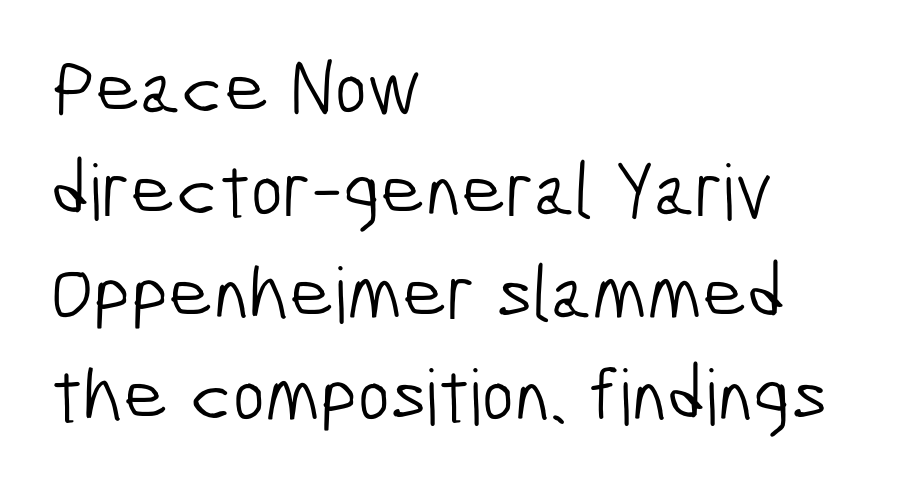
Q: Is the text bold? A: No.
Q: Is the typeface a serif or a sans-serif typeface? A: Sans-serif.
Q: Is the text underlined? A: No.
Q: How is the paragraph aligned? A: Left-aligned.
Q: Is the spacing between letters normal or unusually wide? A: Normal.
Q: Is the spacing between lines tight, normal or loose? A: Normal.
Q: Width (condensed, normal, or wide)? A: Condensed.
Q: Stroke contrast? A: Low.
Q: x-height? A: Medium.
Q: Monospaced? A: No.
